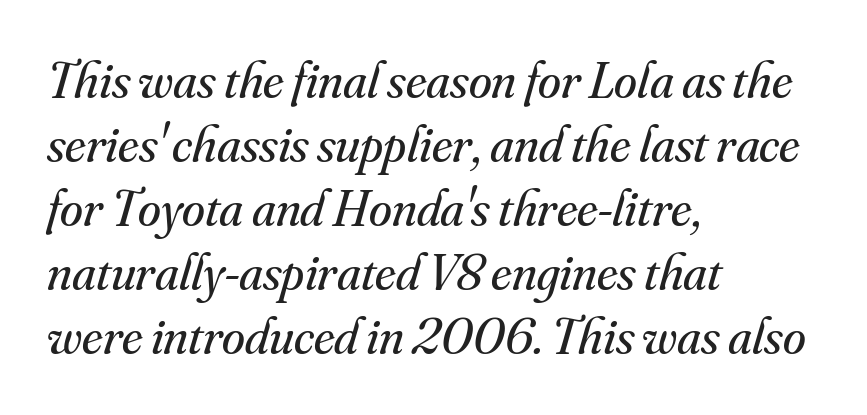
The image shows 52 px regular-weight serif type, italic (leaning right); set left-aligned, line spacing 1.23x, normal letter spacing, not underlined; medium stroke contrast and a small x-height.
